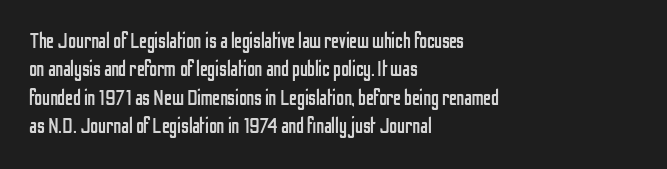
The image shows 22 px text type, upright; set left-aligned, normal line spacing (1.29x), normal letter spacing, not underlined.
